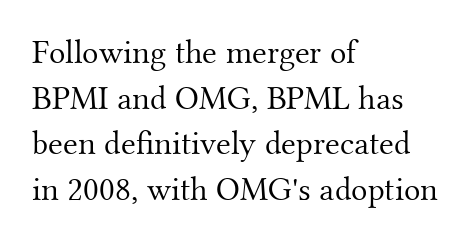
{"serif": "yes", "italic": "no", "bold": "no", "weight": "light", "width": "normal", "stroke_contrast": "medium", "x_height": "small", "monospaced": "no", "underline": "no", "align": "left", "line_spacing": "normal", "line_spacing_ratio": 1.34, "letter_spacing": "normal", "letter_spacing_em": 0.0, "glyph_px": 34}
